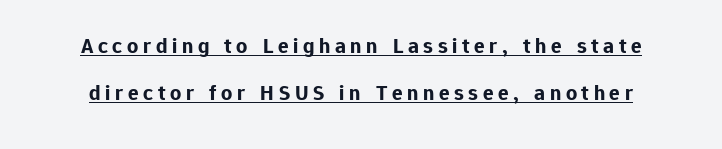
The image shows 22 px bold type, upright; set loose line spacing (2.14x), unusually wide letter spacing (+0.21 em), underlined.
